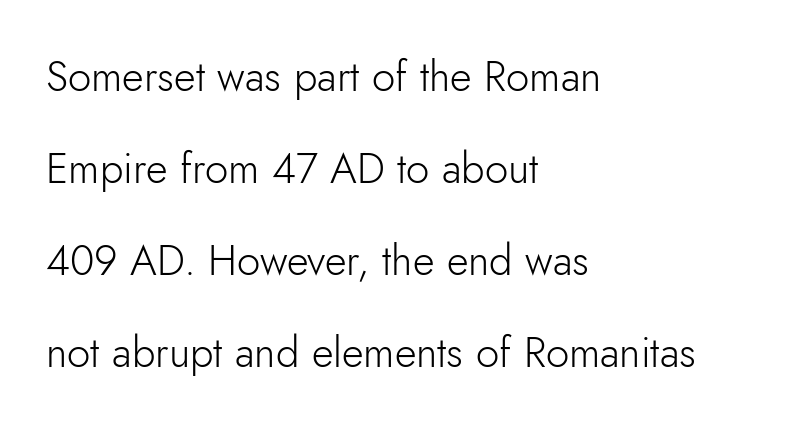
{"serif": "no", "italic": "no", "bold": "no", "weight": "light", "width": "normal", "stroke_contrast": "low", "x_height": "small", "monospaced": "no", "underline": "no", "align": "left", "line_spacing": "loose", "line_spacing_ratio": 2.19, "letter_spacing": "normal", "letter_spacing_em": 0.0, "glyph_px": 42}
